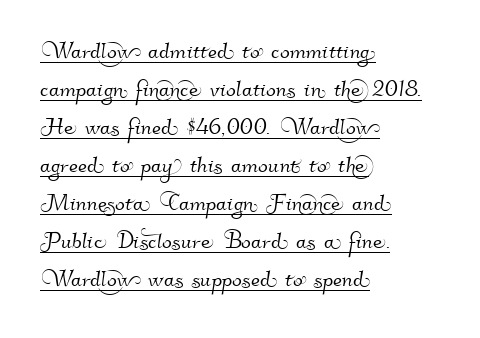
{"serif": "no", "width": "normal", "stroke_contrast": "high", "x_height": "small", "monospaced": "no", "underline": "yes", "align": "left", "line_spacing": "normal", "line_spacing_ratio": 1.31, "letter_spacing": "normal", "letter_spacing_em": 0.0, "glyph_px": 29}
